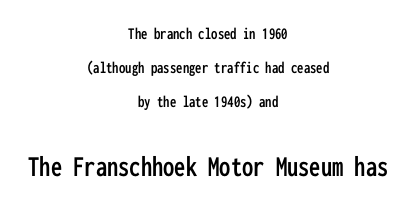
{"serif": "no", "italic": "no", "width": "condensed", "stroke_contrast": "low", "x_height": "medium", "monospaced": "yes", "underline": "no", "align": "center", "line_spacing": "loose", "line_spacing_ratio": 2.0, "letter_spacing": "normal", "letter_spacing_em": 0.0, "larger_block": "second", "size_ratio": 1.76, "glyph_px": 30}
